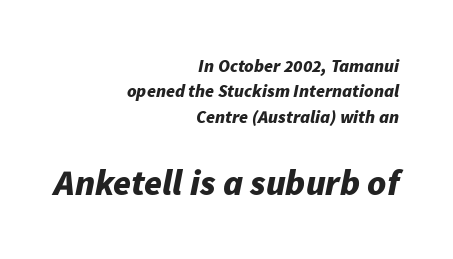
The image shows 36 px bold type, italic (leaning right); set right-aligned, normal line spacing (1.41x), normal letter spacing, not underlined; the second (bottom) block is 2.0x larger; low stroke contrast and a medium x-height.
